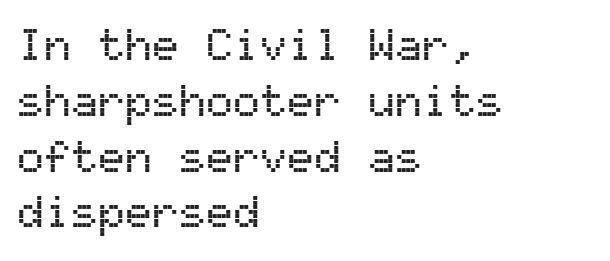
Q: Is the text italic (slanted)? A: No, it is upright.
Q: Is the typeface a serif or a sans-serif typeface? A: Sans-serif.
Q: Is the text underlined? A: No.
Q: How is the paragraph aligned? A: Left-aligned.
Q: Is the spacing between letters normal or unusually wide? A: Normal.
Q: Width (condensed, normal, or wide)? A: Normal.
Q: Stroke contrast? A: Medium.
Q: x-height? A: Medium.
Q: Monospaced? A: Yes.
